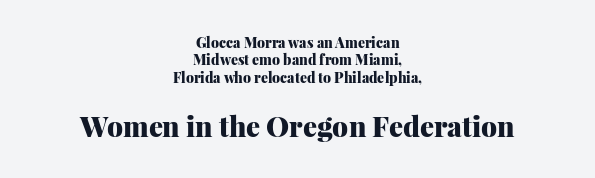
{"serif": "yes", "italic": "no", "bold": "yes", "weight": "heavy", "width": "normal", "stroke_contrast": "medium", "x_height": "medium", "monospaced": "no", "underline": "no", "align": "center", "line_spacing_ratio": 1.24, "letter_spacing": "normal", "letter_spacing_em": 0.0, "larger_block": "second", "size_ratio": 2.0, "glyph_px": 28}
